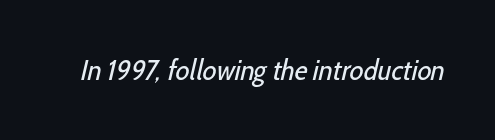
Q: Is the text bold? A: No.
Q: Is the typeface a serif or a sans-serif typeface? A: Sans-serif.
Q: Is the text underlined? A: No.
Q: Is the spacing between letters normal or unusually wide? A: Normal.
Q: Width (condensed, normal, or wide)? A: Condensed.
Q: Stroke contrast? A: Low.
Q: x-height? A: Medium.
Q: Monospaced? A: No.
